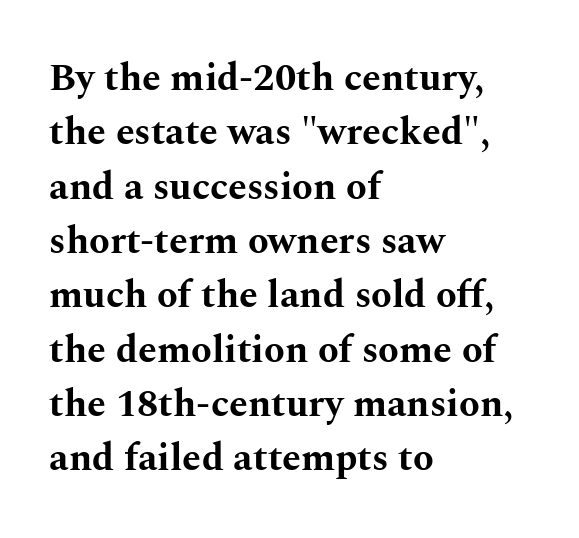
{"serif": "yes", "italic": "no", "bold": "yes", "weight": "bold", "width": "wide", "stroke_contrast": "medium", "x_height": "medium", "monospaced": "no", "underline": "no", "align": "left", "line_spacing": "normal", "line_spacing_ratio": 1.43, "letter_spacing": "normal", "letter_spacing_em": 0.0, "glyph_px": 38}
